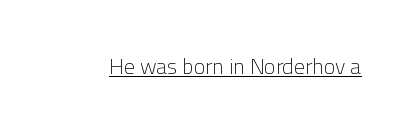
{"italic": "no", "bold": "no", "underline": "yes", "letter_spacing": "normal", "letter_spacing_em": 0.0, "glyph_px": 22}
